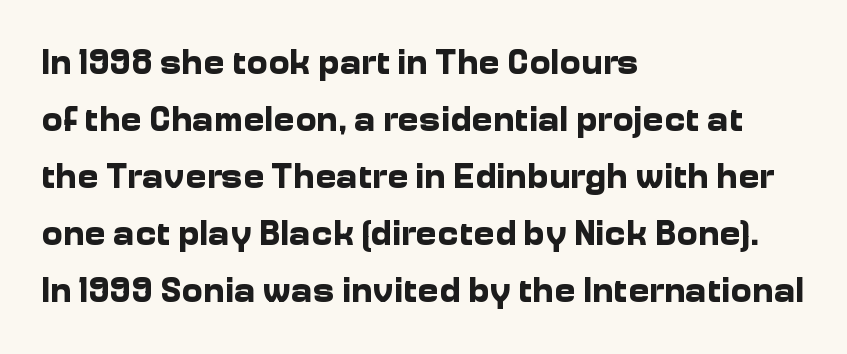
It's the straight-up-and-down kind of type. The strip under each line holds only bare page. The text was rendered using a sans face with plain stroke endings. The line texture is even and compact thanks to regular tracking. Stroke thickness is high; the sample reads as a true bold.
